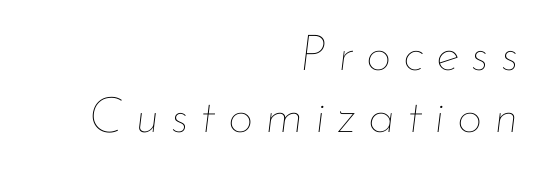
{"italic": "yes", "lean": "right", "slant_degrees": 7, "bold": "no", "weight": "thin", "width": "normal", "stroke_contrast": "low", "x_height": "small", "monospaced": "no", "underline": "no", "align": "right", "line_spacing_ratio": 1.24, "letter_spacing": "wide", "letter_spacing_em": 0.24, "glyph_px": 50}
